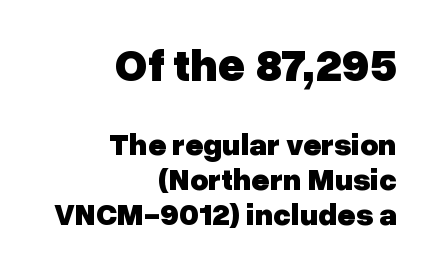
Q: Is the text bold? A: Yes.
Q: Is the text italic (slanted)? A: No, it is upright.
Q: Is the typeface a serif or a sans-serif typeface? A: Sans-serif.
Q: Is the text underlined? A: No.
Q: How is the paragraph aligned? A: Right-aligned.
Q: Is the spacing between letters normal or unusually wide? A: Normal.
Q: Is the spacing between lines tight, normal or loose? A: Tight.
Q: Which block of text is set in a larger size, the first (top) or the second (bottom)? A: The first (top) one.
Q: Width (condensed, normal, or wide)? A: Normal.
Q: Stroke contrast? A: Low.
Q: x-height? A: Medium.
Q: Monospaced? A: No.
